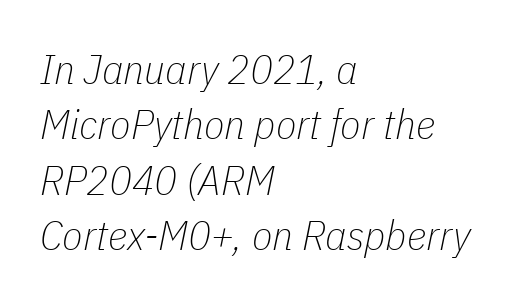
On a weight scale, this lands at 450 or below. Think of a printed novel: that variable character pitch is what you see here. A classic flush-left, rag-right setting is used for this passage. Emphasis-style slanted type is in use.
